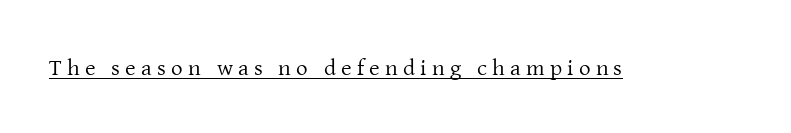
The image shows 23 px text type, upright; set unusually wide letter spacing (+0.23 em), underlined.
